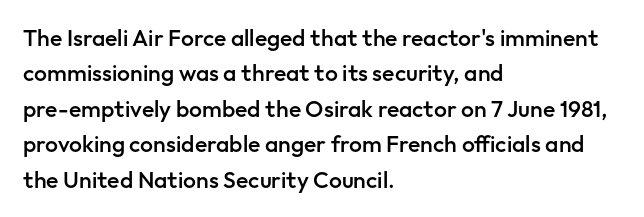
{"italic": "no", "bold": "semi", "underline": "no", "align": "left", "line_spacing": "normal", "line_spacing_ratio": 1.54, "letter_spacing": "normal", "letter_spacing_em": 0.0, "glyph_px": 23}
